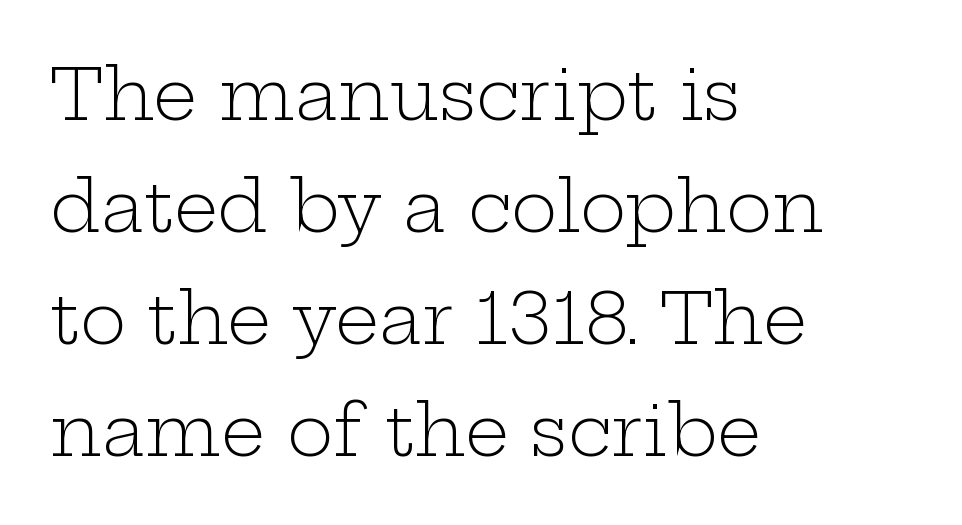
{"serif": "yes", "italic": "no", "bold": "no", "weight": "light", "width": "wide", "stroke_contrast": "low", "x_height": "medium", "monospaced": "no", "underline": "no", "align": "left", "line_spacing": "normal", "line_spacing_ratio": 1.6, "letter_spacing": "normal", "letter_spacing_em": 0.0, "glyph_px": 70}
